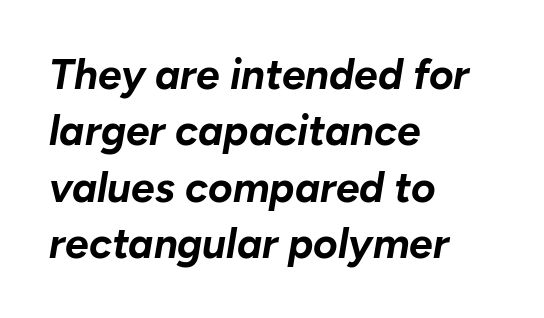
{"italic": "yes", "lean": "right", "slant_degrees": 10, "bold": "yes", "weight": "bold", "width": "normal", "stroke_contrast": "low", "x_height": "medium", "monospaced": "no", "underline": "no", "align": "left", "line_spacing": "normal", "line_spacing_ratio": 1.34, "letter_spacing": "normal", "letter_spacing_em": 0.0, "glyph_px": 42}
